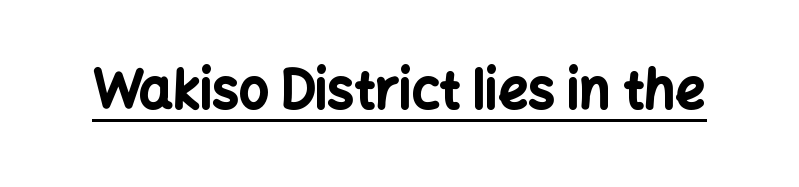
Does the type have serifs? No, each stem ends abruptly. The font is running at its bold setting. It's the straight-up-and-down kind of type. Character widths vary here, with narrow letters taking less room than wide ones. Has an underline been added? It has. This sample uses plain, unmodified letter spacing.
